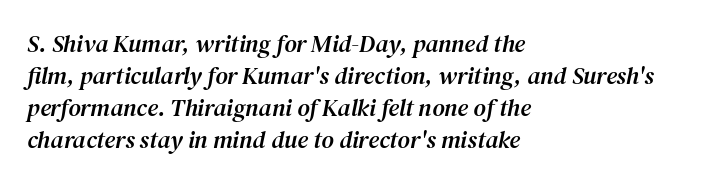
Line beginnings align vertically; line endings do not. Observe the ordinary spacing: letters are neighbours, not strangers. The zone under the glyphs is completely vacant. If you measured baseline to baseline, you'd find a middling distance. The passage shown leans; its letterforms are oblique.
